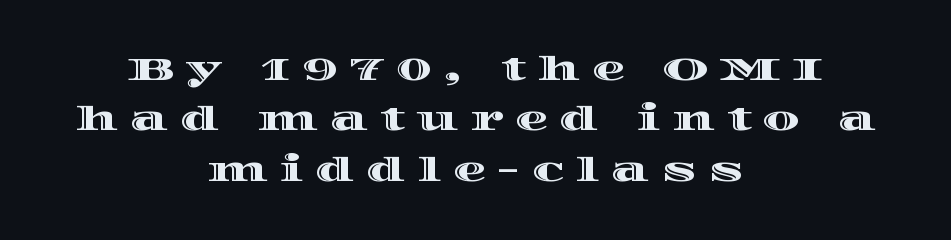
Q: Is the text italic (slanted)? A: No, it is upright.
Q: Is the text underlined? A: No.
Q: How is the paragraph aligned? A: Centered.
Q: Is the spacing between letters normal or unusually wide? A: Unusually wide.
Q: Is the spacing between lines tight, normal or loose? A: Normal.
Q: Width (condensed, normal, or wide)? A: Wide.
Q: x-height? A: Large.
Q: Monospaced? A: No.
